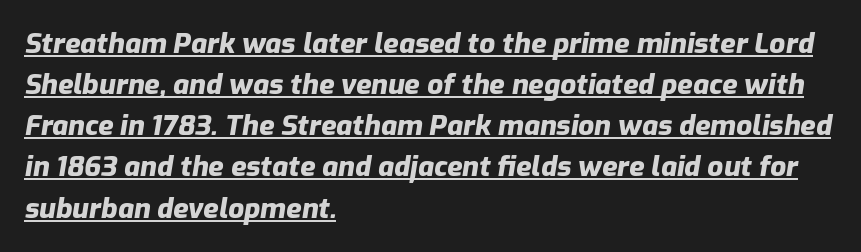
Q: Is the text bold? A: Yes.
Q: Is the text italic (slanted)? A: Yes, it leans right by about 9 degrees.
Q: Is the text underlined? A: Yes.
Q: How is the paragraph aligned? A: Left-aligned.
Q: Is the spacing between letters normal or unusually wide? A: Normal.
Q: Is the spacing between lines tight, normal or loose? A: Normal.
Q: Width (condensed, normal, or wide)? A: Normal.
Q: Stroke contrast? A: Low.
Q: x-height? A: Medium.
Q: Monospaced? A: No.
